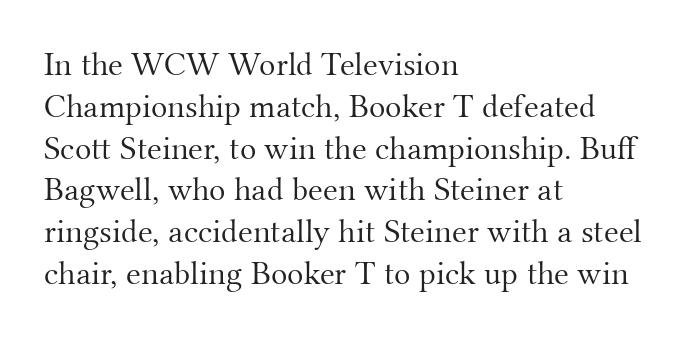
Q: Is the text bold? A: No.
Q: Is the text italic (slanted)? A: No, it is upright.
Q: Is the typeface a serif or a sans-serif typeface? A: Serif.
Q: Is the text underlined? A: No.
Q: How is the paragraph aligned? A: Left-aligned.
Q: Is the spacing between letters normal or unusually wide? A: Normal.
Q: Width (condensed, normal, or wide)? A: Normal.
Q: Stroke contrast? A: Medium.
Q: x-height? A: Small.
Q: Monospaced? A: No.
